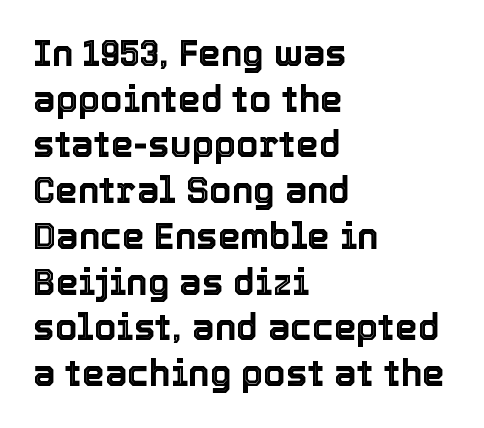
Anything drawn beneath the words? Only blank space. These lines were composed using upright roman letters. Regular leading. Observe the ordinary spacing: letters are neighbours, not strangers.
